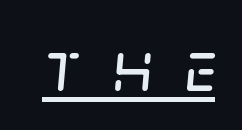
The image shows 73 px text type, italic (leaning right); set unusually wide letter spacing (+0.46 em), underlined; low stroke contrast and a large x-height.
